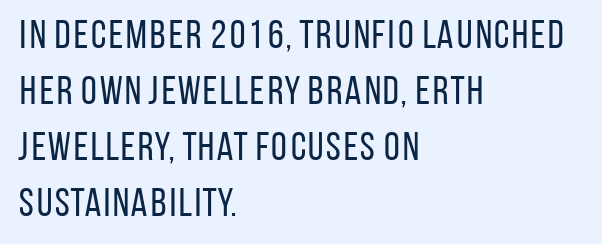
The ragged edge is on the right, which tells us the setting is flush left. Classification — sans serif. Weight: in the light-to-regular range. Spacing between characters is what you'd get straight out of the box. A typesetter would call this proportional, since set widths differ per character. The space beneath each line is pristine and unruled.
